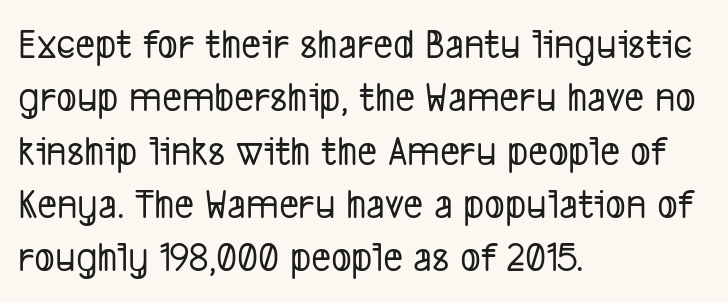
The image shows 43 px condensed sans-serif type; set left-aligned, line spacing 1.24x, normal letter spacing, not underlined; low stroke contrast and a medium x-height.
